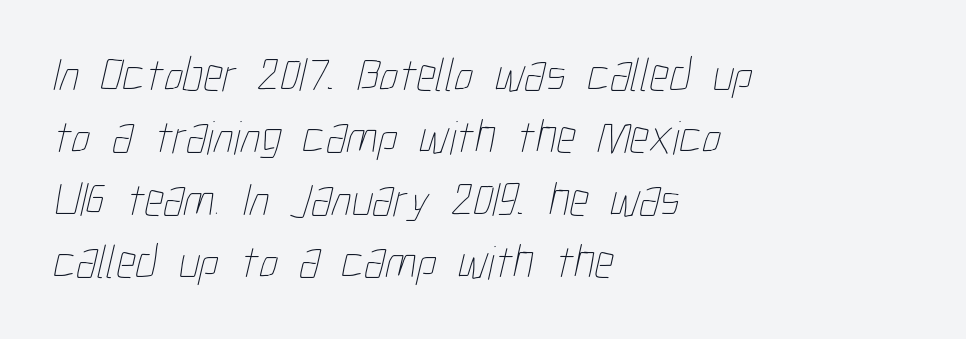
A typesetter would call this zero additional tracking. Vertical stems look standard width or narrower in stroke. Has an underline been added? It has not. Leading: standard. Caption: multi-line text, flush left, ragged right.
